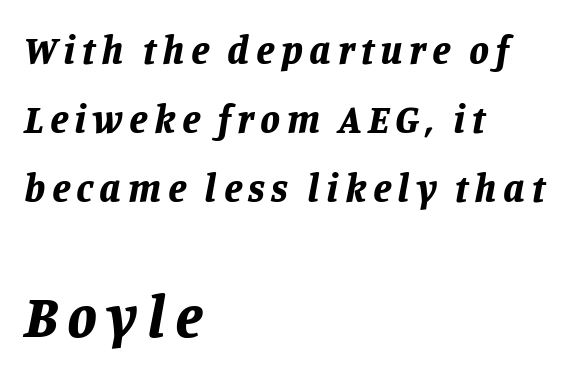
Q: Is the text bold? A: Yes.
Q: Is the text italic (slanted)? A: Yes, it leans right by about 11 degrees.
Q: Is the text underlined? A: No.
Q: How is the paragraph aligned? A: Left-aligned.
Q: Which block of text is set in a larger size, the first (top) or the second (bottom)? A: The second (bottom) one.
Q: Width (condensed, normal, or wide)? A: Normal.
Q: Stroke contrast? A: Low.
Q: x-height? A: Large.
Q: Monospaced? A: No.
